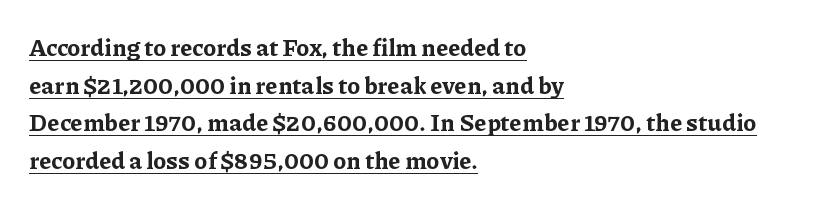
Unlike italic type, these characters show no tilt at all. Set as a true bold cut, around the 700 mark. Caption: multi-line text, flush left, ragged right. The typesetter has applied underlining to the passage shown. Short note: letters normally spaced. Regarding leading, the lines here are spaced in the standard way.
